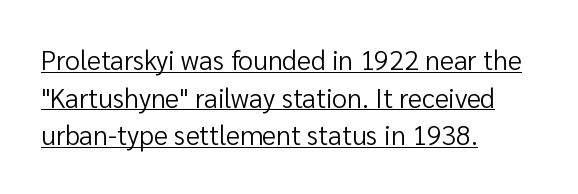
The image shows 27 px text type, upright; set left-aligned, normal line spacing (1.39x), normal letter spacing, underlined.
